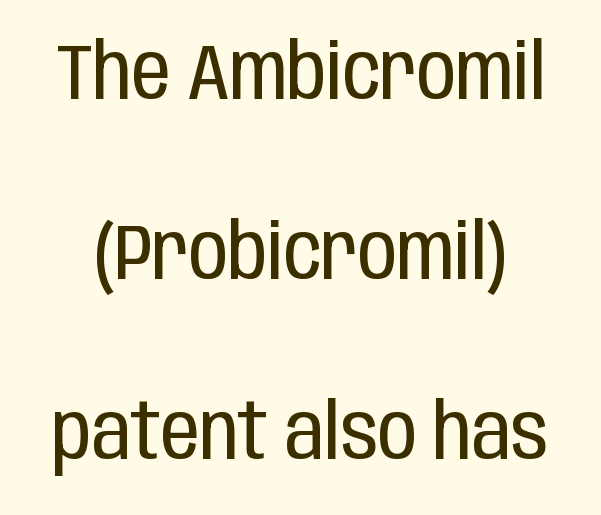
{"serif": "no", "italic": "no", "bold": "no", "weight": "regular", "width": "condensed", "stroke_contrast": "low", "x_height": "large", "monospaced": "no", "underline": "no", "line_spacing": "loose", "line_spacing_ratio": 2.31, "letter_spacing": "normal", "letter_spacing_em": 0.0, "glyph_px": 78}
